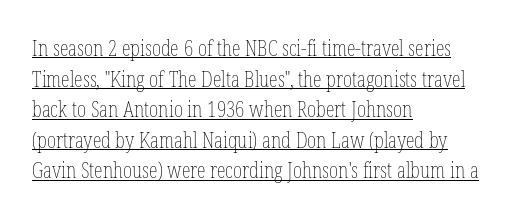
{"italic": "no", "bold": "no", "underline": "yes", "align": "left", "line_spacing": "normal", "line_spacing_ratio": 1.39, "letter_spacing": "normal", "letter_spacing_em": 0.0, "glyph_px": 22}
